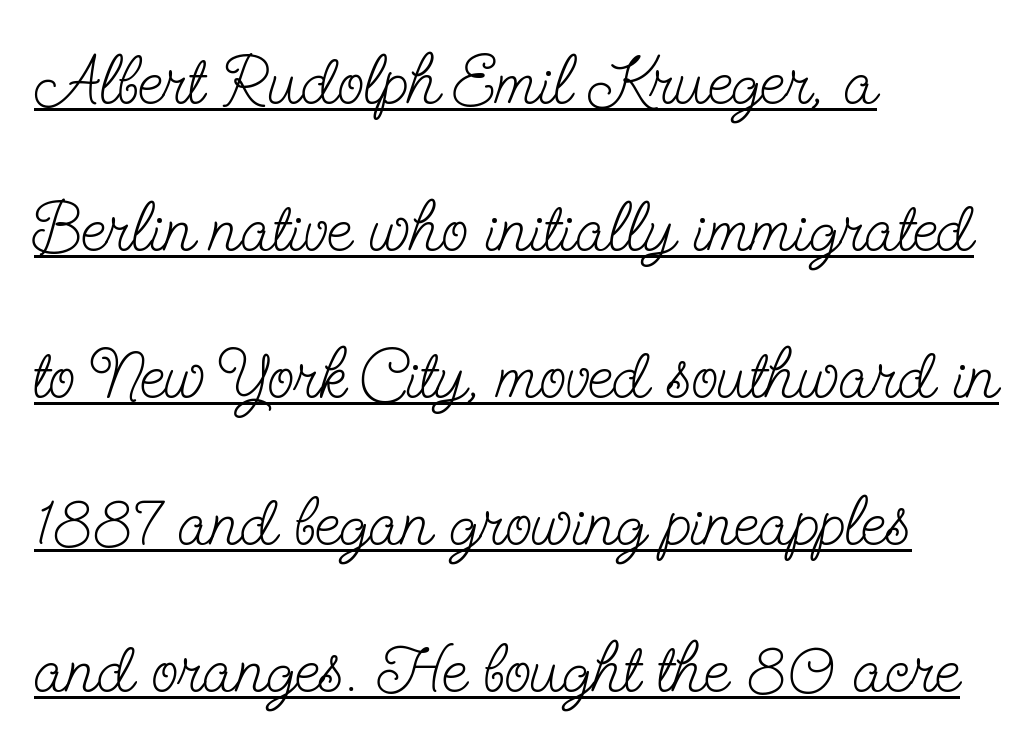
The image shows 70 px light, condensed serif type; set left-aligned, loose line spacing (2.1x), normal letter spacing, underlined; low stroke contrast and a small x-height.
